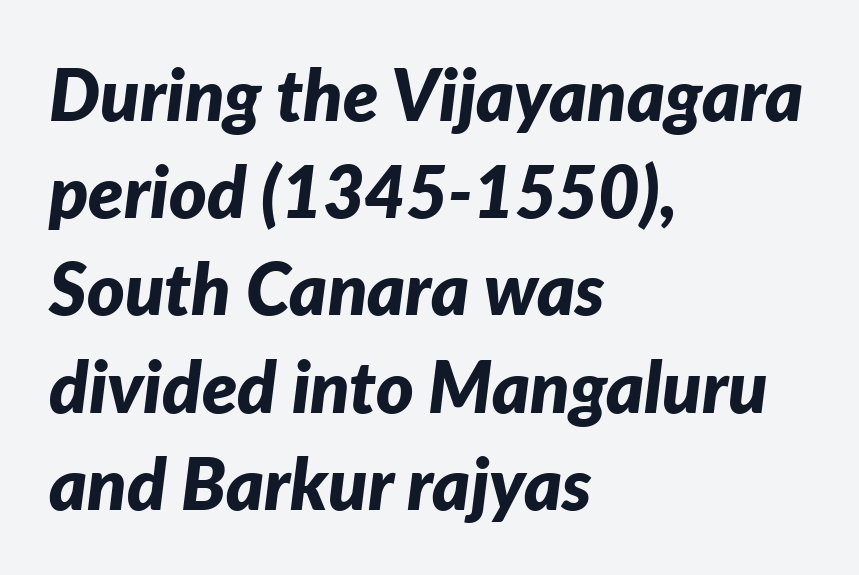
Chunky letters — that's bold for sure. The passage shown leans; its letterforms are oblique. Leading: standard. The area under the type is left untouched. The text block is weighted toward the left margin, trailing off unevenly rightward. The face used here is proportionally spaced, like ordinary book or web type.
